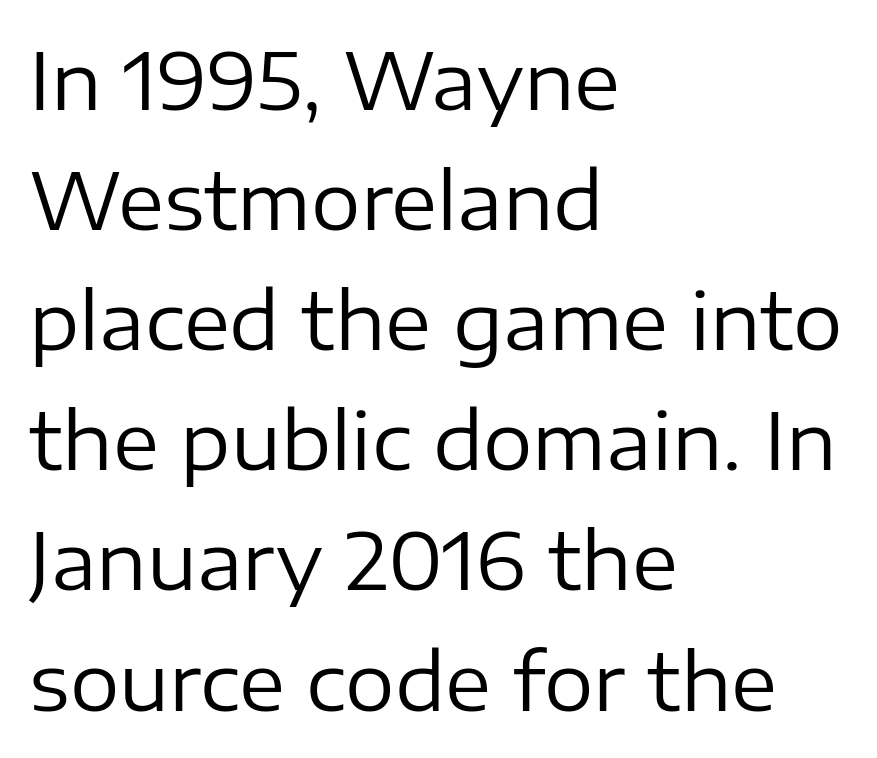
{"serif": "no", "italic": "no", "bold": "no", "weight": "regular", "width": "normal", "stroke_contrast": "low", "x_height": "medium", "monospaced": "no", "underline": "no", "align": "left", "line_spacing": "normal", "line_spacing_ratio": 1.54, "letter_spacing": "normal", "letter_spacing_em": 0.0, "glyph_px": 78}
